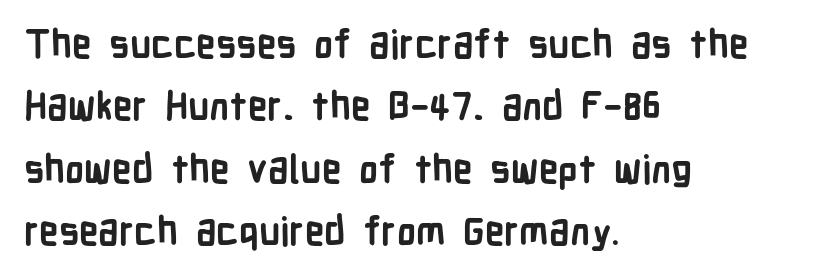
{"serif": "no", "italic": "no", "bold": "yes", "weight": "semibold", "width": "condensed", "stroke_contrast": "low", "x_height": "medium", "monospaced": "no", "underline": "no", "align": "left", "line_spacing": "normal", "line_spacing_ratio": 1.6, "letter_spacing": "normal", "letter_spacing_em": 0.0, "glyph_px": 39}
